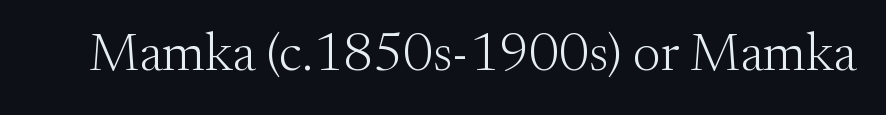
The image shows 54 px light serif type, upright; set normal letter spacing, not underlined; medium stroke contrast and a small x-height.
